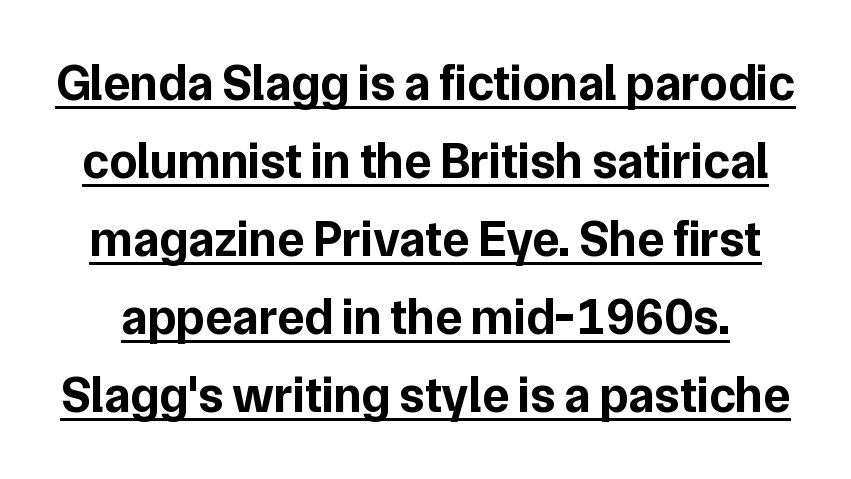
The image shows 50 px bold sans-serif type, upright; set normal line spacing (1.56x), normal letter spacing, underlined; low stroke contrast and a medium x-height.
